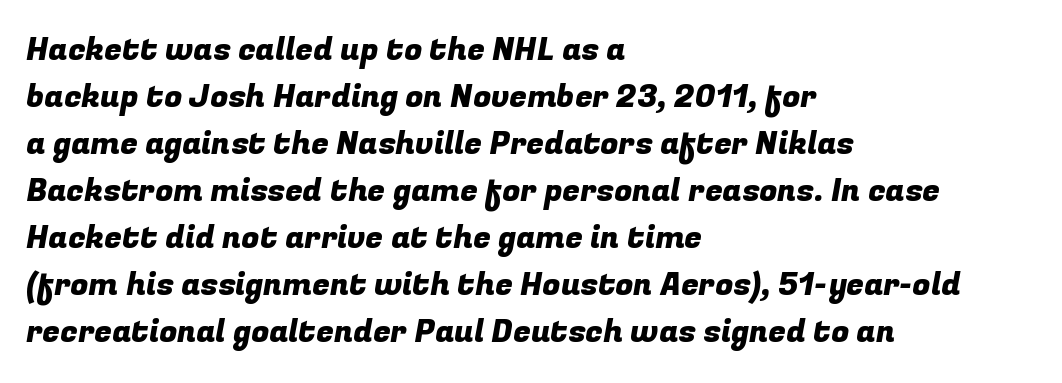
The letters advance in unequal steps, a hallmark of proportional type. Does the leading feel generous? No, just average. You could call the tracking neutral — neither tight nor loose. This sample is left-justified, so line endings fall wherever the words run out. The glyphs are unaccompanied by any horizontal stroke below them.
